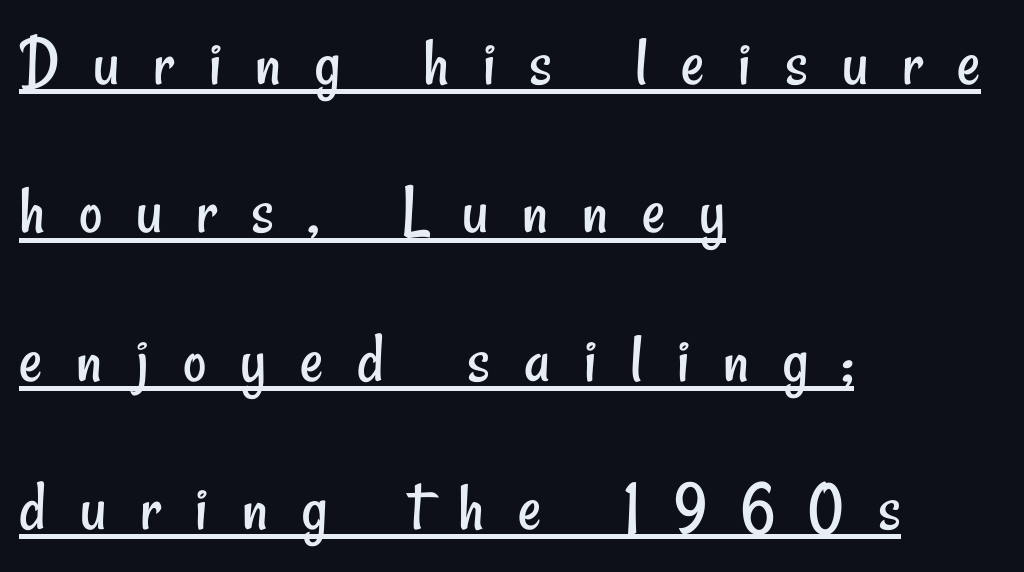
The image shows 72 px regular-weight, condensed sans-serif type; set left-aligned, loose line spacing (2.06x), unusually wide letter spacing (+0.47 em), underlined; low stroke contrast and a small x-height.
